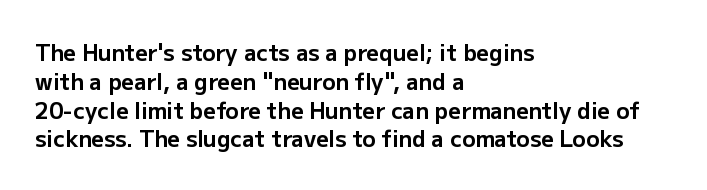
The rows are spaced the way most documents space them. Its strokes are broad and dark, the hallmark of bold type. Posture: upright roman. A bare baseline throughout the passage.
